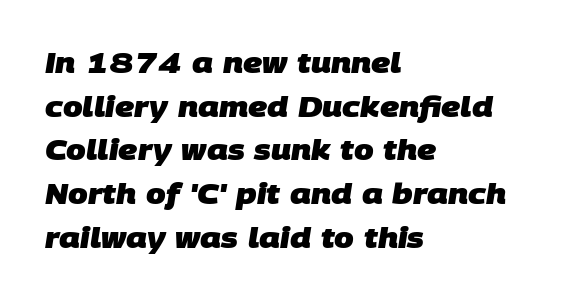
The image shows 28 px heavy sans-serif type; set left-aligned, normal line spacing (1.56x), normal letter spacing, not underlined; low stroke contrast and a large x-height.
